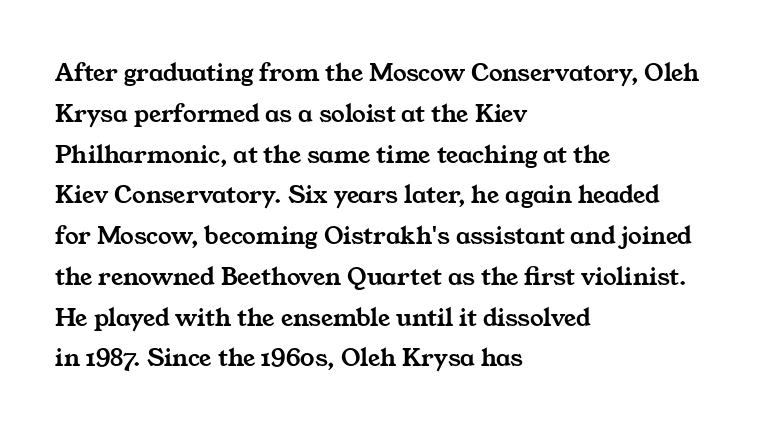
The image shows 27 px text type; set left-aligned, normal line spacing (1.51x), normal letter spacing, not underlined.
